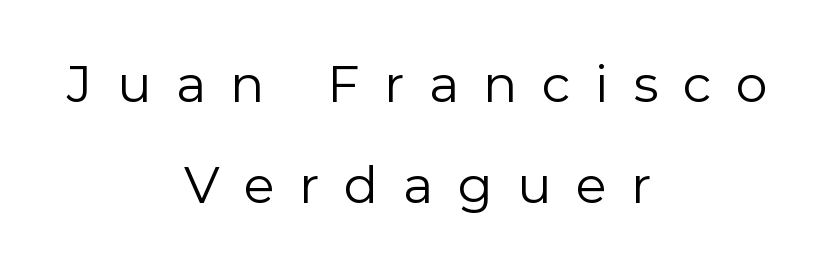
The image shows 51 px regular-weight sans-serif type, upright; set centered, loose line spacing (1.98x), unusually wide letter spacing (+0.48 em), not underlined; low stroke contrast and a medium x-height.
